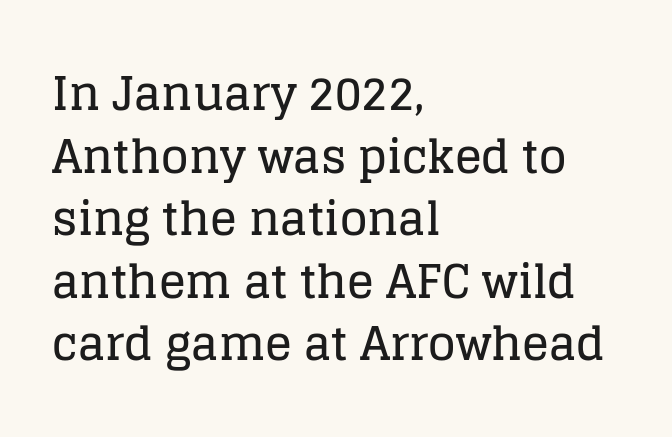
The image shows 45 px serif type, upright; set left-aligned, normal line spacing (1.39x), normal letter spacing, not underlined; low stroke contrast and a large x-height.
